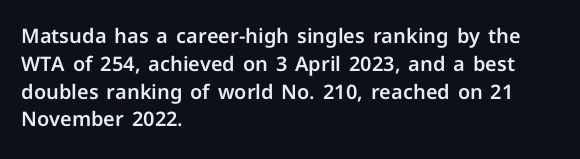
{"italic": "no", "underline": "no", "align": "left", "line_spacing": "normal", "line_spacing_ratio": 1.39, "letter_spacing": "normal", "letter_spacing_em": 0.0, "glyph_px": 20}
